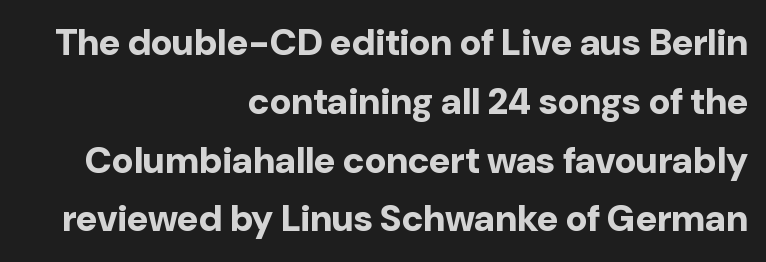
Q: Is the text bold? A: Yes.
Q: Is the text italic (slanted)? A: No, it is upright.
Q: Is the typeface a serif or a sans-serif typeface? A: Sans-serif.
Q: Is the text underlined? A: No.
Q: How is the paragraph aligned? A: Right-aligned.
Q: Is the spacing between letters normal or unusually wide? A: Normal.
Q: Is the spacing between lines tight, normal or loose? A: Normal.
Q: Width (condensed, normal, or wide)? A: Normal.
Q: Stroke contrast? A: Low.
Q: x-height? A: Medium.
Q: Monospaced? A: No.
